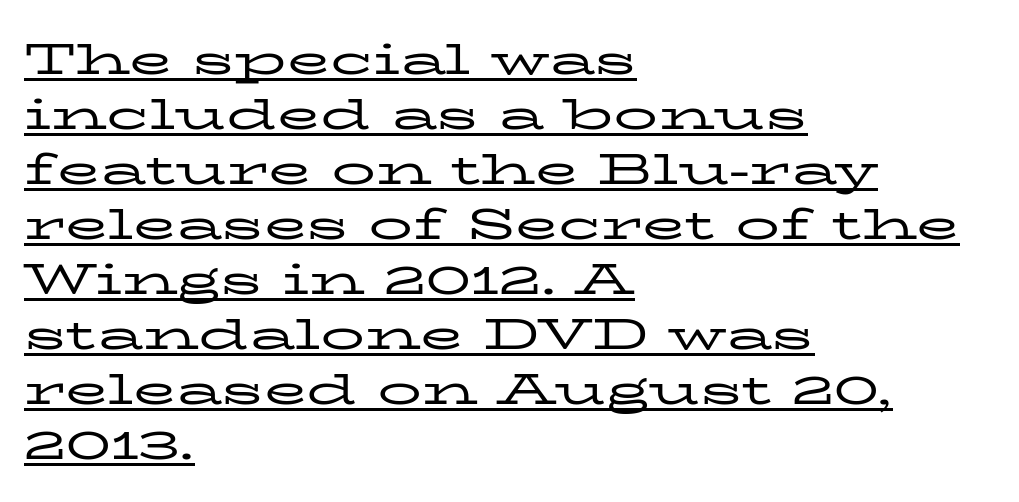
Yep, those are serifs on the letters. Proportional: the letters do not fall into vertical columns. The lines sit at an ordinary, default distance from one another. Counters stay open thanks to moderate or lighter strokes. The rag falls on the right side of this text block. It's the straight-up-and-down kind of type.
